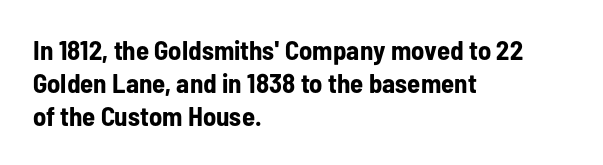
The image shows 27 px bold type, upright; set left-aligned, line spacing 1.22x, normal letter spacing, not underlined.
